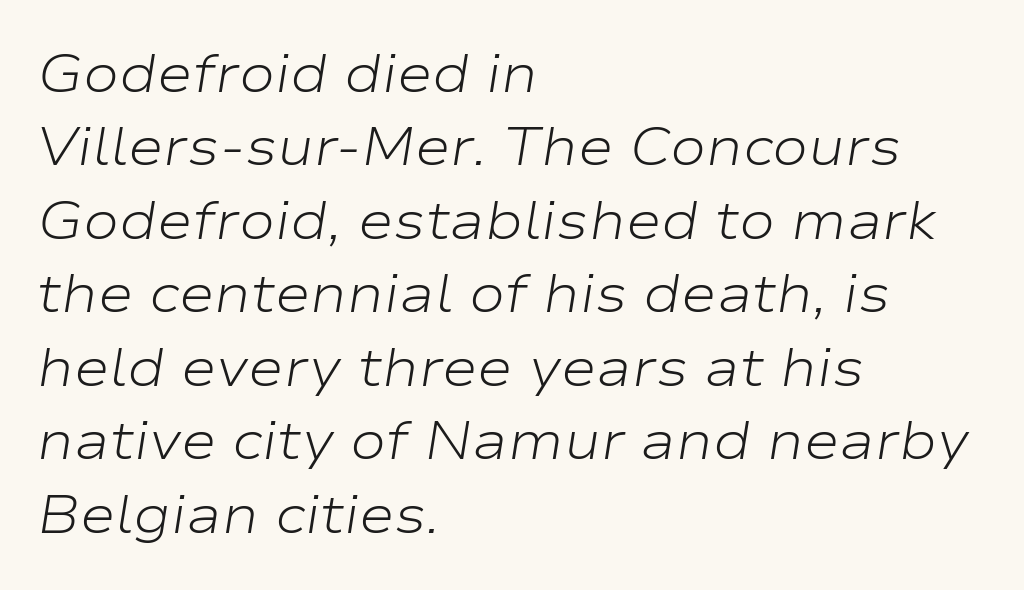
{"italic": "yes", "lean": "right", "slant_degrees": 9, "bold": "no", "weight": "light", "width": "wide", "stroke_contrast": "low", "x_height": "medium", "monospaced": "no", "underline": "no", "align": "left", "line_spacing": "normal", "line_spacing_ratio": 1.36, "letter_spacing": "normal", "letter_spacing_em": 0.0, "glyph_px": 54}
